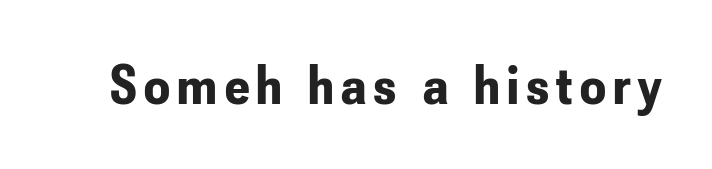
Q: Is the text bold? A: Yes.
Q: Is the text italic (slanted)? A: No, it is upright.
Q: Is the typeface a serif or a sans-serif typeface? A: Sans-serif.
Q: Is the text underlined? A: No.
Q: Width (condensed, normal, or wide)? A: Condensed.
Q: Stroke contrast? A: Low.
Q: x-height? A: Small.
Q: Monospaced? A: No.
